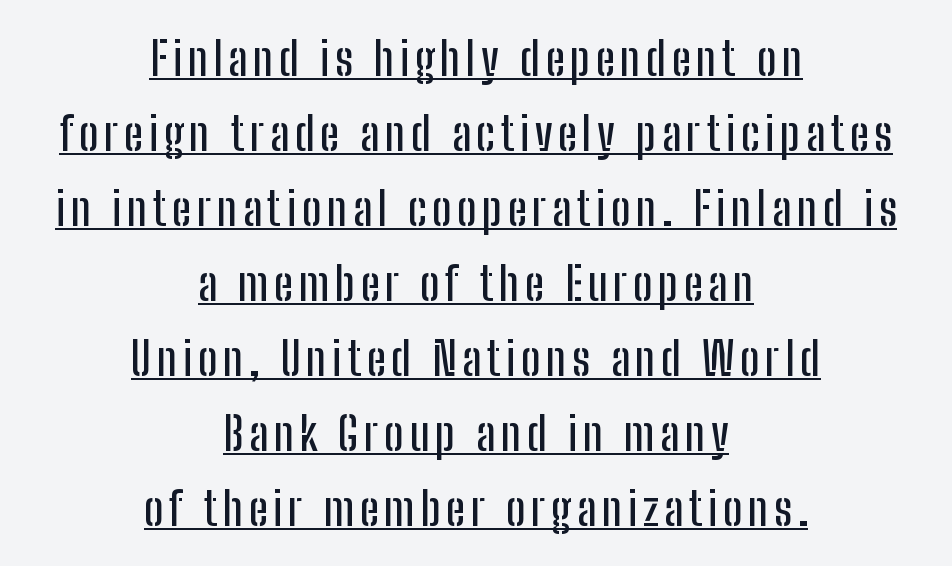
The image shows 46 px condensed sans-serif type, upright; set centered, normal line spacing (1.63x), underlined; low stroke contrast and a medium x-height.
